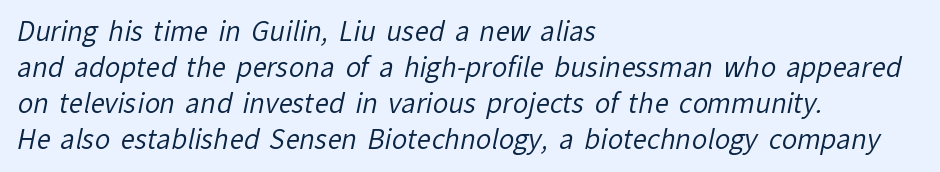
Q: Is the text bold? A: No.
Q: Is the text underlined? A: No.
Q: How is the paragraph aligned? A: Left-aligned.
Q: Is the spacing between letters normal or unusually wide? A: Normal.
Q: Is the spacing between lines tight, normal or loose? A: Normal.
